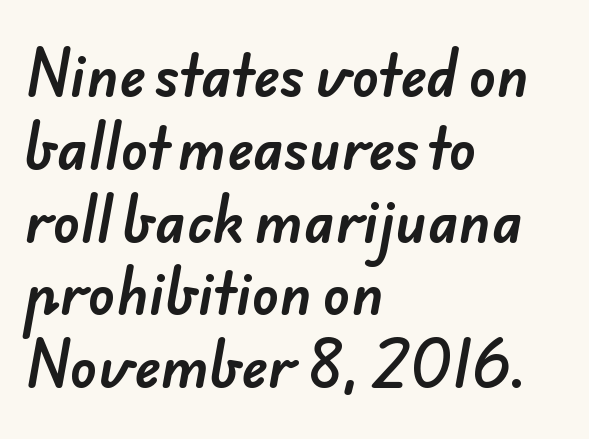
Q: Is the typeface a serif or a sans-serif typeface? A: Sans-serif.
Q: Is the text underlined? A: No.
Q: How is the paragraph aligned? A: Left-aligned.
Q: Is the spacing between letters normal or unusually wide? A: Normal.
Q: Is the spacing between lines tight, normal or loose? A: Normal.
Q: Width (condensed, normal, or wide)? A: Normal.
Q: Stroke contrast? A: Low.
Q: x-height? A: Small.
Q: Monospaced? A: No.
